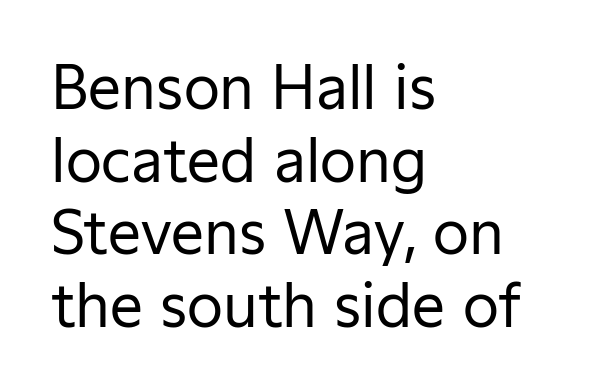
The image shows 59 px regular-weight sans-serif type, upright; set left-aligned, line spacing 1.23x, normal letter spacing, not underlined; low stroke contrast and a medium x-height.
